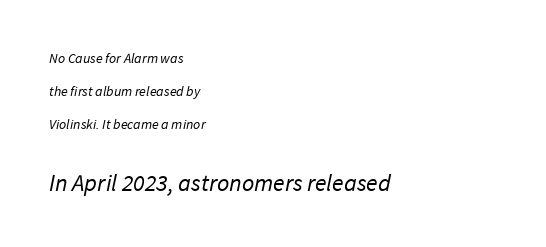
Caption: standard tracking, unaltered. Is there much room between lines? Yes — plenty of vertical air separates them. Anything drawn beneath the words? Only blank space. The composition opens small and finishes big.
